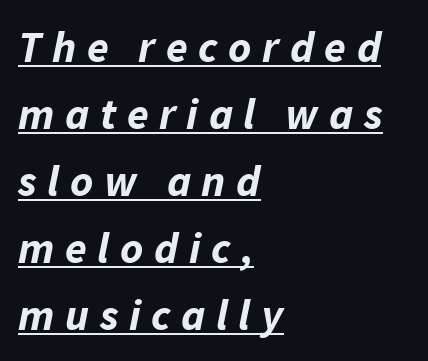
{"italic": "yes", "lean": "right", "slant_degrees": 11, "bold": "yes", "weight": "bold", "width": "normal", "stroke_contrast": "low", "x_height": "medium", "monospaced": "no", "underline": "yes", "align": "left", "line_spacing": "normal", "line_spacing_ratio": 1.52, "letter_spacing": "wide", "letter_spacing_em": 0.24, "glyph_px": 44}
